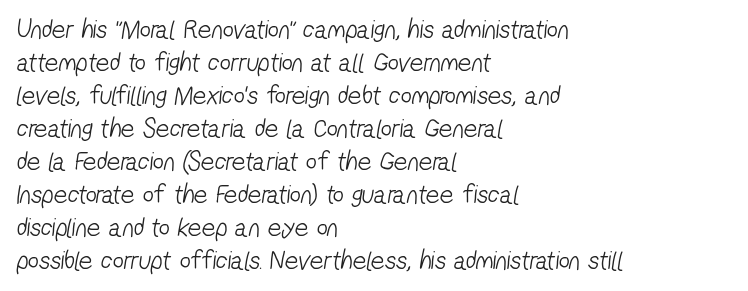
The ragged edge is on the right, which tells us the setting is flush left. The specimen omits any rule beneath the text block's lines. The passage shown has conventional tracking throughout. Think standard paragraph weight, or any step lighter than that.
